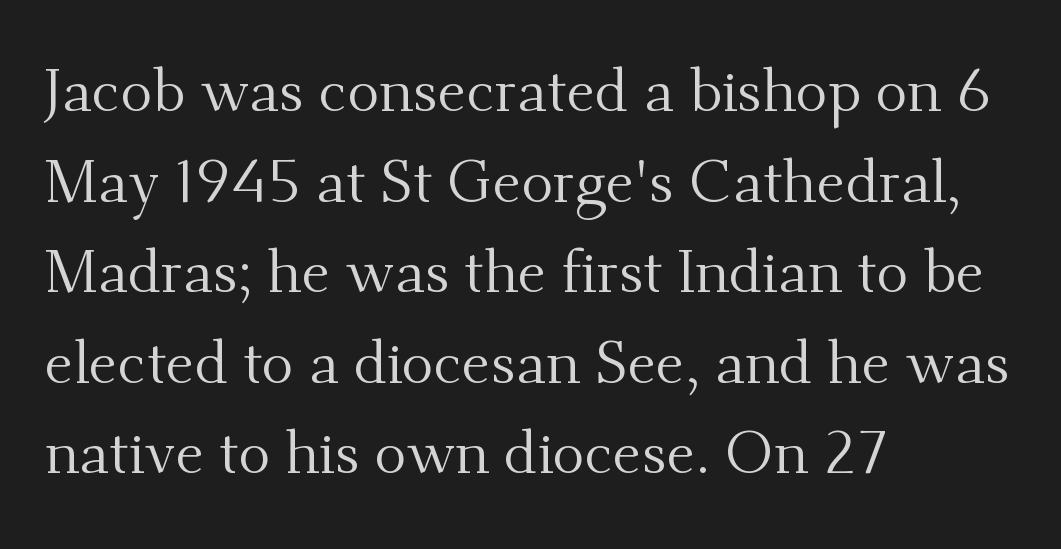
Q: Is the text bold? A: No.
Q: Is the text italic (slanted)? A: No, it is upright.
Q: Is the typeface a serif or a sans-serif typeface? A: Serif.
Q: Is the text underlined? A: No.
Q: How is the paragraph aligned? A: Left-aligned.
Q: Is the spacing between letters normal or unusually wide? A: Normal.
Q: Is the spacing between lines tight, normal or loose? A: Normal.
Q: Width (condensed, normal, or wide)? A: Normal.
Q: Stroke contrast? A: Medium.
Q: x-height? A: Small.
Q: Monospaced? A: No.
